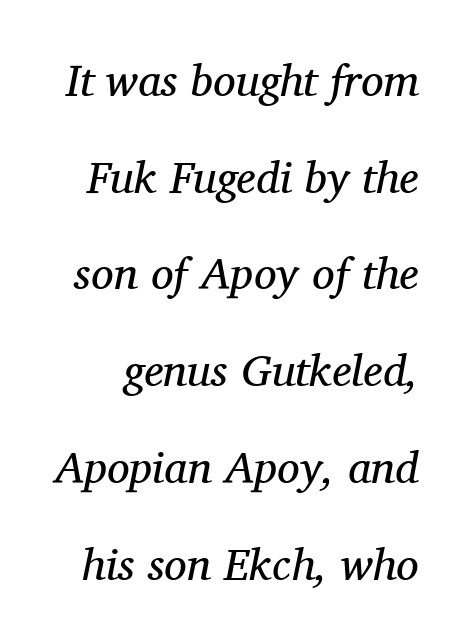
The image shows 45 px regular-weight serif type, italic (leaning right); set loose line spacing (2.15x), normal letter spacing, not underlined; medium stroke contrast and a medium x-height.
